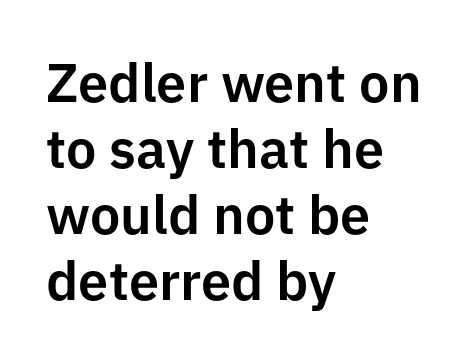
{"serif": "no", "italic": "no", "width": "normal", "stroke_contrast": "low", "x_height": "medium", "monospaced": "no", "underline": "no", "align": "left", "line_spacing_ratio": 1.22, "letter_spacing": "normal", "letter_spacing_em": 0.0, "glyph_px": 54}
